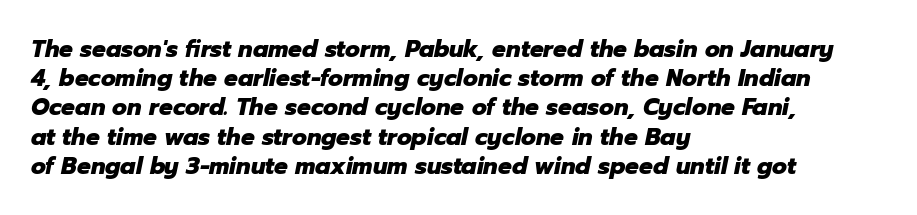
Is the type slanted? Yes — the strokes lean at a clear angle. The space beneath each line is pristine and unruled. The horizontal fit of the characters is conventional and even. Is the block centered? No — it sits flush against the left margin. Compared with an ordinary text face, these strokes are far heavier — a full bold.
